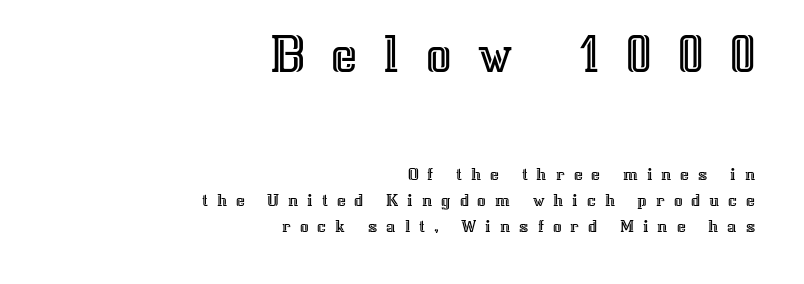
{"italic": "no", "width": "normal", "x_height": "medium", "monospaced": "no", "underline": "no", "align": "right", "line_spacing": "normal", "line_spacing_ratio": 1.39, "letter_spacing": "wide", "letter_spacing_em": 0.47, "larger_block": "first", "size_ratio": 2.95, "glyph_px": 56}
